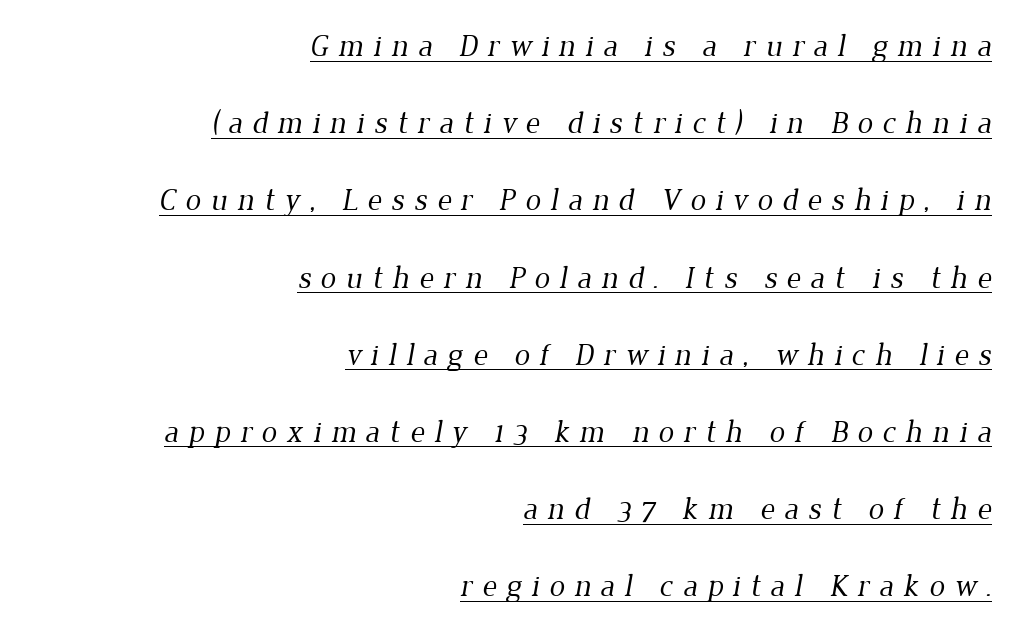
{"serif": "yes", "bold": "no", "weight": "regular", "width": "normal", "stroke_contrast": "low", "x_height": "medium", "monospaced": "no", "underline": "yes", "align": "right", "line_spacing": "loose", "line_spacing_ratio": 2.49, "letter_spacing": "wide", "letter_spacing_em": 0.31, "glyph_px": 31}
